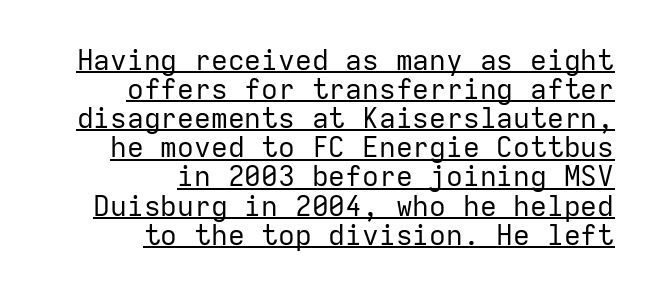
Does the copy run flush right? Yes — the right margin is perfectly even. Honestly, the rows look squashed on top of each other. The rendering shows plain stroke endings on the letterforms — a sans-serif design. The rendering uses typewriter-style spacing with identical character cells. There is no visible air inserted between adjacent glyphs.
